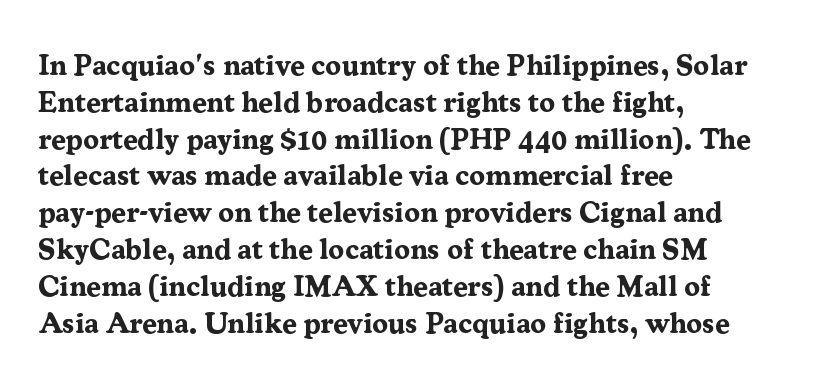
The image shows 29 px bold serif type, upright; set left-aligned, normal line spacing (1.27x), normal letter spacing, not underlined; medium stroke contrast and a medium x-height.
